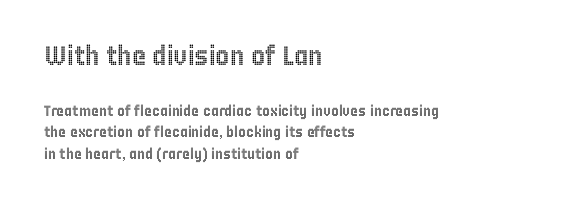
A typesetter would call this leading conventional body-copy spacing. The area under the type is left untouched. Honestly, the letter spacing is just normal — you wouldn't notice it. Is the lower block the larger one? No — the upper block carries the bigger type. The lettering stays uniformly vertical, giving the passage a roman look. Compared with a centered layout, this one pins lines to the left instead.
